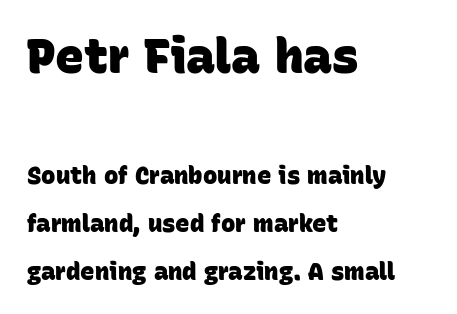
{"serif": "no", "bold": "yes", "weight": "heavy", "width": "normal", "stroke_contrast": "low", "x_height": "large", "monospaced": "no", "underline": "no", "align": "left", "line_spacing": "loose", "line_spacing_ratio": 2.0, "letter_spacing": "normal", "letter_spacing_em": 0.0, "larger_block": "first", "size_ratio": 2.0, "glyph_px": 48}
